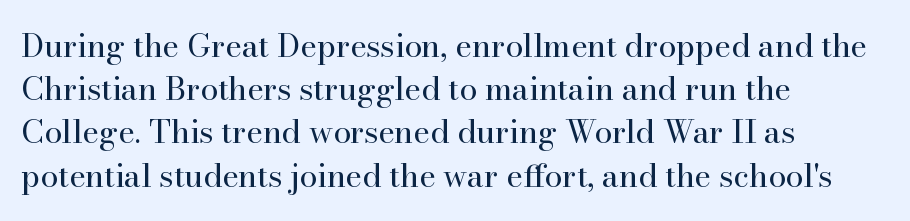
Q: Is the text bold? A: No.
Q: Is the text italic (slanted)? A: No, it is upright.
Q: Is the typeface a serif or a sans-serif typeface? A: Serif.
Q: Is the text underlined? A: No.
Q: How is the paragraph aligned? A: Left-aligned.
Q: Is the spacing between letters normal or unusually wide? A: Normal.
Q: Is the spacing between lines tight, normal or loose? A: Normal.
Q: Width (condensed, normal, or wide)? A: Normal.
Q: Stroke contrast? A: High.
Q: x-height? A: Small.
Q: Monospaced? A: No.
